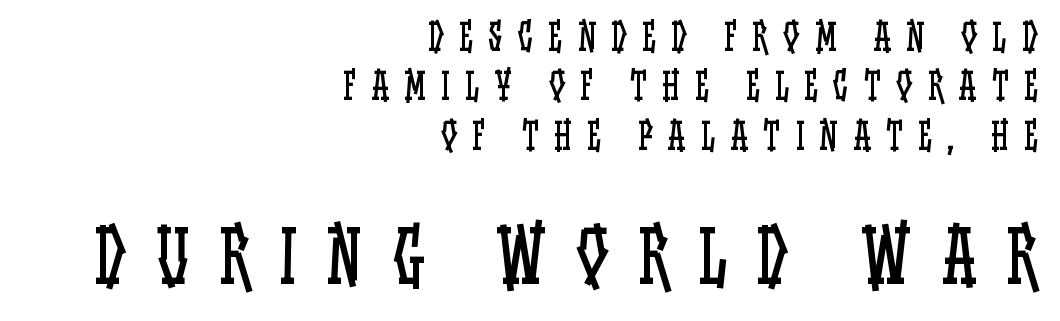
A student would notice the bottom passage is typeset larger than what precedes it. The font sits on the lighter half of the weight spectrum, regular included. How would I describe the line gaps? Plain and ordinary. If you drew a line through each stem, it would be perfectly vertical. Underlining? Definitely not there. The typesetter chose a ragged-left arrangement here.
